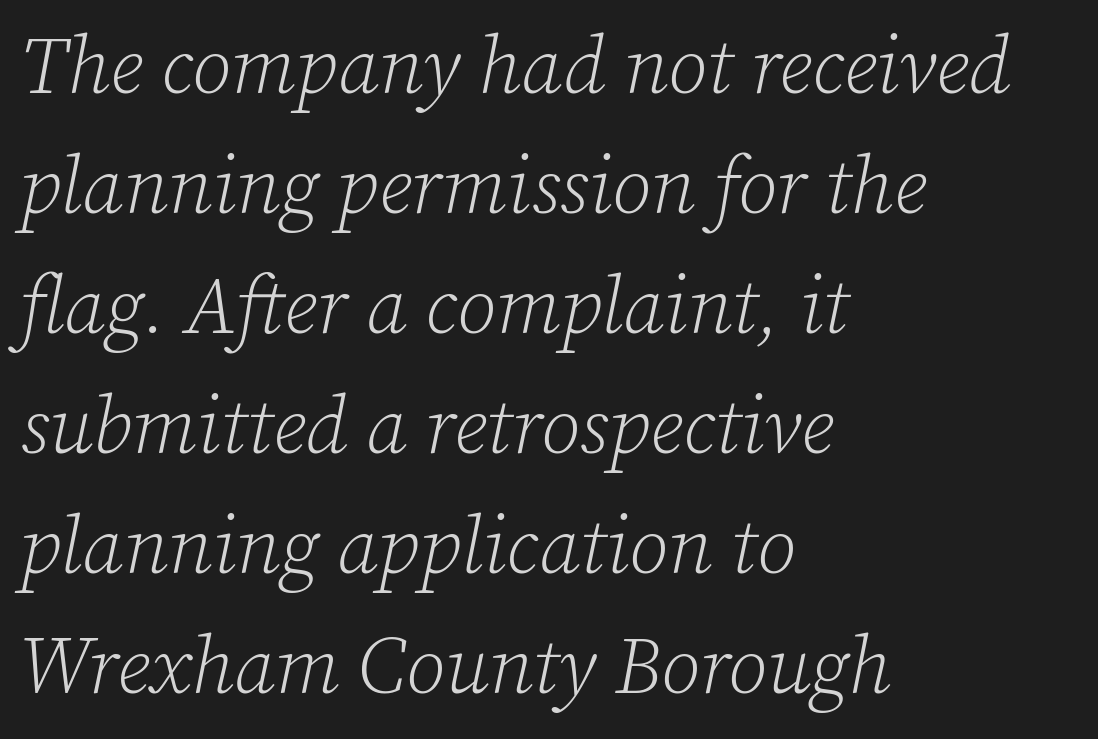
{"serif": "yes", "italic": "yes", "lean": "right", "slant_degrees": 12, "bold": "no", "weight": "light", "width": "normal", "stroke_contrast": "low", "x_height": "medium", "monospaced": "no", "underline": "no", "align": "left", "line_spacing": "normal", "line_spacing_ratio": 1.5, "letter_spacing": "normal", "letter_spacing_em": 0.0, "glyph_px": 80}
